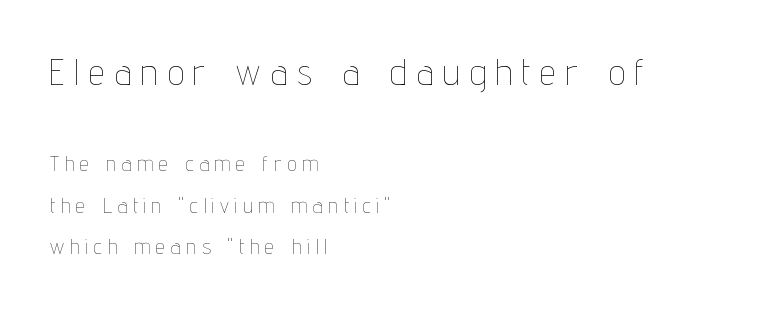
{"italic": "no", "bold": "no", "weight": "thin", "width": "condensed", "stroke_contrast": "low", "x_height": "medium", "monospaced": "no", "underline": "no", "align": "left", "line_spacing": "loose", "line_spacing_ratio": 1.98, "letter_spacing": "wide", "letter_spacing_em": 0.29, "larger_block": "first", "size_ratio": 1.71, "glyph_px": 36}
